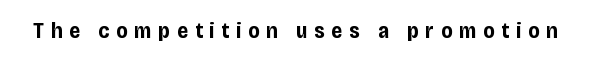
The sample has been set heavy, in full bold. Every stem runs plumb, perpendicular to the baseline. There is plenty of visible air inserted between adjacent glyphs. Decoration check: the copy has no underline.
